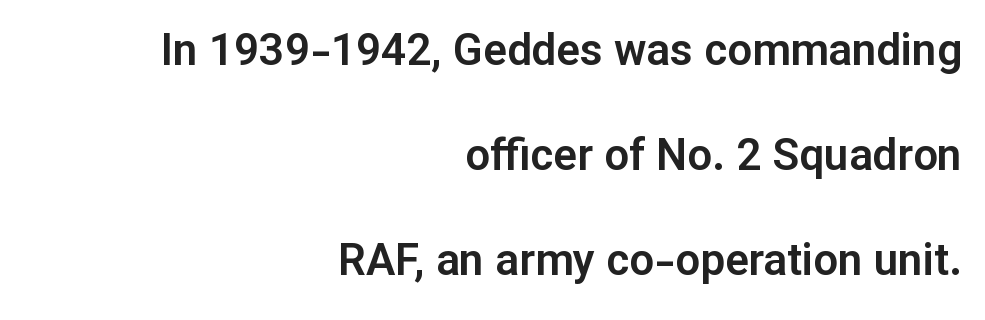
The image shows 44 px sans-serif type, upright; set right-aligned, loose line spacing (2.39x), normal letter spacing, not underlined; low stroke contrast and a medium x-height.
